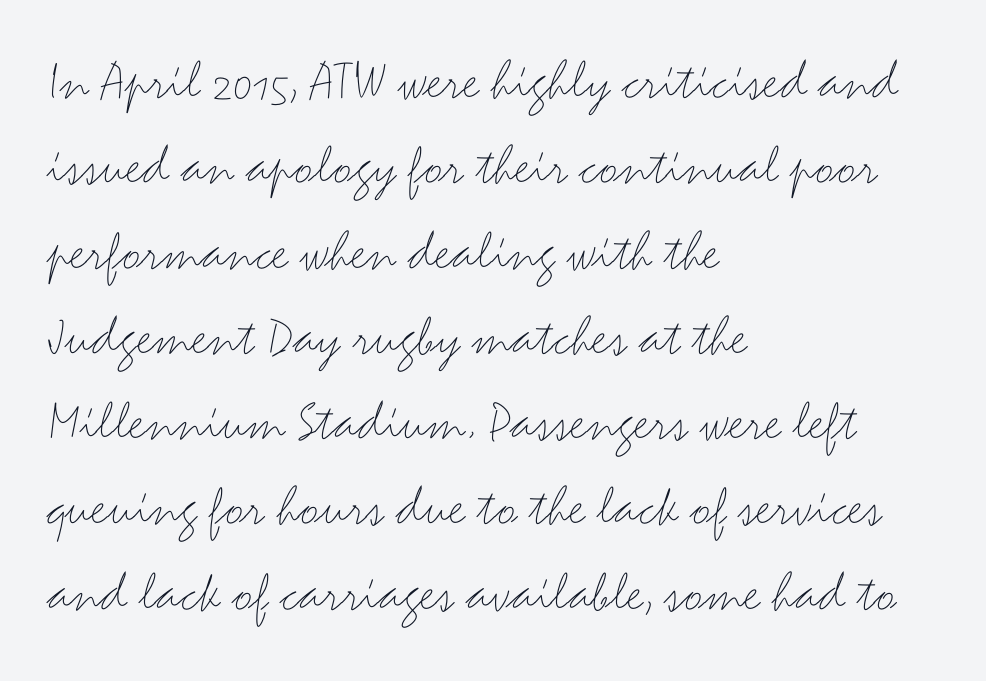
Q: Is the text bold? A: No.
Q: Is the text italic (slanted)? A: Yes.
Q: Is the typeface a serif or a sans-serif typeface? A: Sans-serif.
Q: Is the text underlined? A: No.
Q: How is the paragraph aligned? A: Left-aligned.
Q: Is the spacing between letters normal or unusually wide? A: Normal.
Q: Is the spacing between lines tight, normal or loose? A: Normal.
Q: Width (condensed, normal, or wide)? A: Wide.
Q: Stroke contrast? A: Medium.
Q: x-height? A: Small.
Q: Monospaced? A: No.
